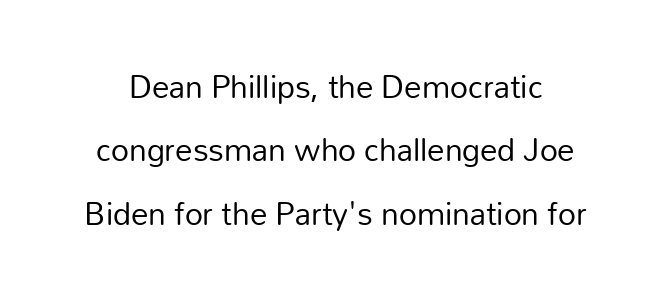
{"serif": "no", "italic": "no", "bold": "no", "weight": "regular", "width": "normal", "stroke_contrast": "low", "x_height": "medium", "monospaced": "no", "underline": "no", "align": "center", "line_spacing_ratio": 1.81, "letter_spacing": "normal", "letter_spacing_em": 0.0, "glyph_px": 35}
